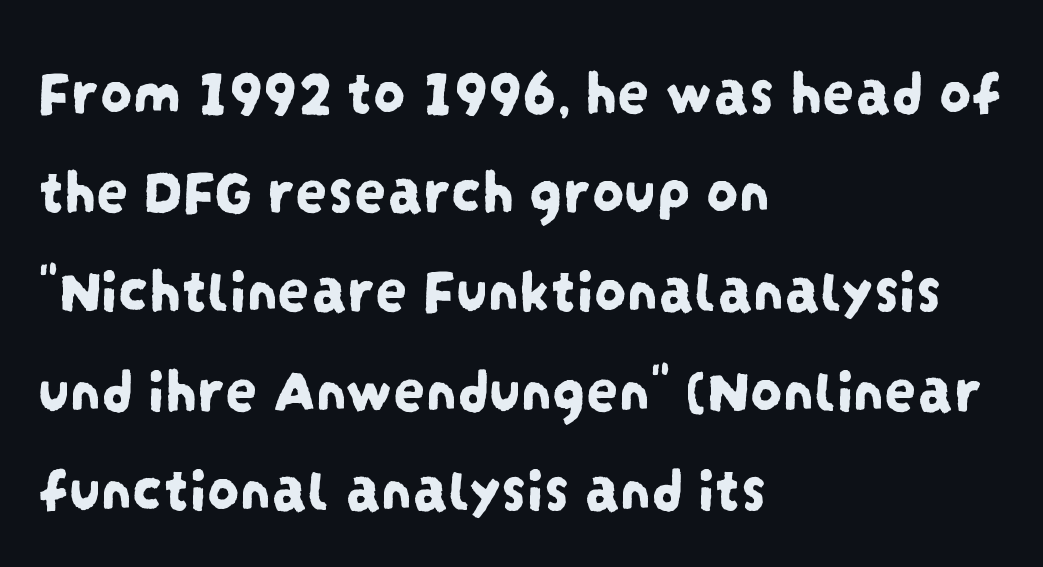
Stroke terminals: plain, sans-serif. The passage shown is not underscored anywhere. This sample keeps an unexceptional amount of space between lines. A typesetter would call this proportional, since set widths differ per character. In CSS terms this would be text-align: left.
